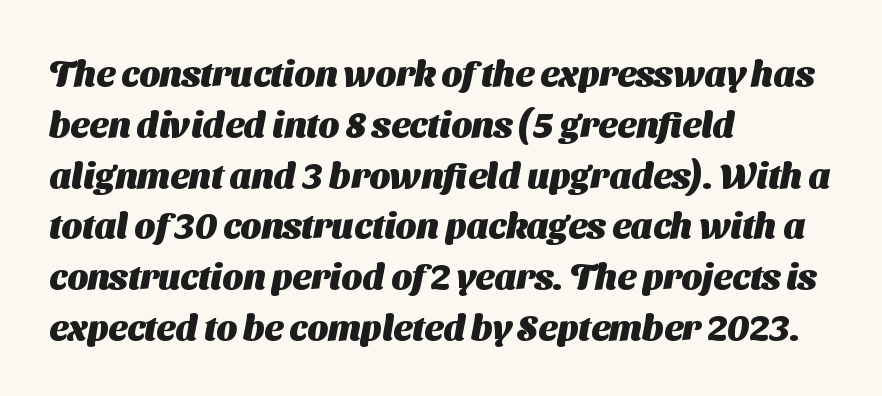
Q: Is the text bold? A: Yes.
Q: Is the typeface a serif or a sans-serif typeface? A: Sans-serif.
Q: Is the text underlined? A: No.
Q: How is the paragraph aligned? A: Left-aligned.
Q: Is the spacing between letters normal or unusually wide? A: Normal.
Q: Is the spacing between lines tight, normal or loose? A: Normal.
Q: Width (condensed, normal, or wide)? A: Normal.
Q: Stroke contrast? A: Medium.
Q: x-height? A: Medium.
Q: Monospaced? A: No.
